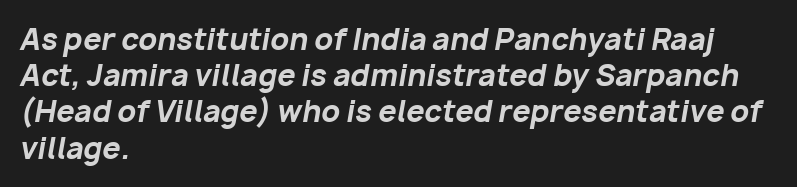
Q: Is the text bold? A: Yes.
Q: Is the text italic (slanted)? A: Yes, it leans right by about 10 degrees.
Q: Is the text underlined? A: No.
Q: How is the paragraph aligned? A: Left-aligned.
Q: Is the spacing between letters normal or unusually wide? A: Normal.
Q: Is the spacing between lines tight, normal or loose? A: Normal.
Q: Width (condensed, normal, or wide)? A: Normal.
Q: Stroke contrast? A: Low.
Q: x-height? A: Medium.
Q: Monospaced? A: No.
